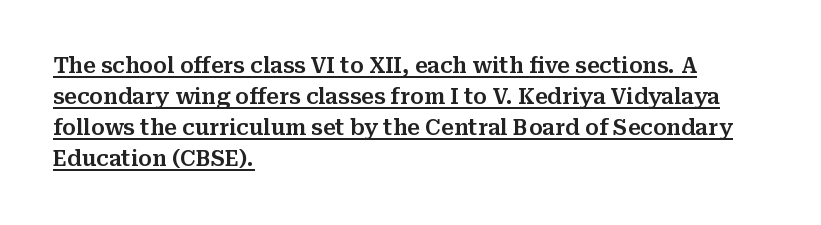
Q: Is the text italic (slanted)? A: No, it is upright.
Q: Is the text underlined? A: Yes.
Q: How is the paragraph aligned? A: Left-aligned.
Q: Is the spacing between letters normal or unusually wide? A: Normal.
Q: Is the spacing between lines tight, normal or loose? A: Normal.
